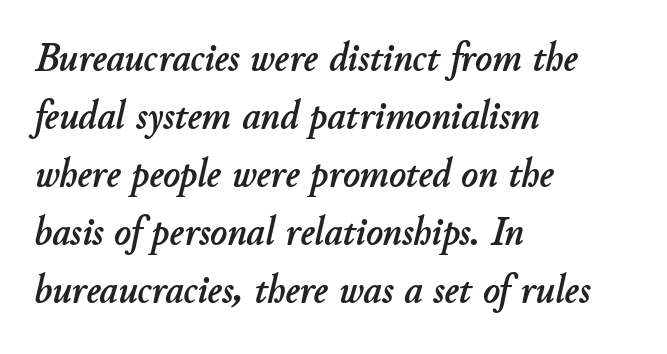
Leftover space on each line is placed entirely after the last word. What stands out about the letter spacing? Nothing — it is the standard amount. Line spacing here is normal. The space directly below the letters is spotless. You can tell it's italic because the verticals aren't actually vertical.
